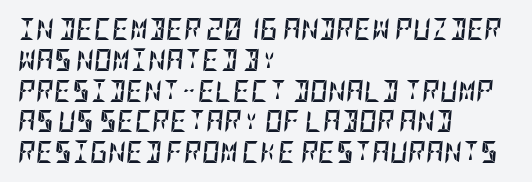
{"italic": "yes", "lean": "right", "slant_degrees": 5, "bold": "yes", "underline": "no", "align": "left", "line_spacing": "normal", "line_spacing_ratio": 1.4, "letter_spacing": "normal", "letter_spacing_em": 0.0, "glyph_px": 22}
